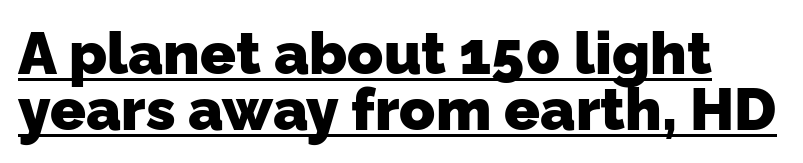
{"serif": "no", "bold": "yes", "weight": "heavy", "width": "normal", "stroke_contrast": "low", "x_height": "medium", "monospaced": "no", "underline": "yes", "line_spacing": "tight", "line_spacing_ratio": 0.95, "letter_spacing": "normal", "letter_spacing_em": 0.0, "glyph_px": 59}
